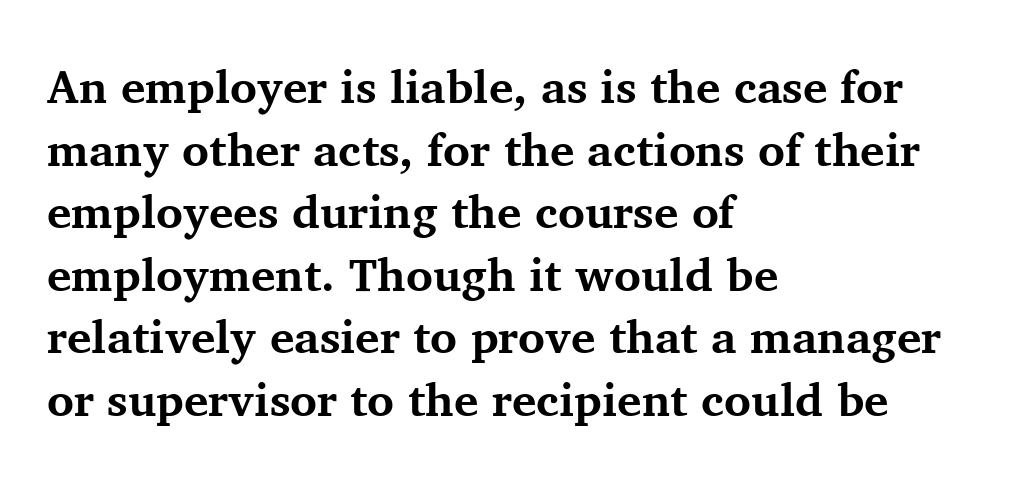
Q: Is the text bold? A: Yes.
Q: Is the text italic (slanted)? A: No, it is upright.
Q: Is the typeface a serif or a sans-serif typeface? A: Serif.
Q: Is the text underlined? A: No.
Q: How is the paragraph aligned? A: Left-aligned.
Q: Is the spacing between letters normal or unusually wide? A: Normal.
Q: Is the spacing between lines tight, normal or loose? A: Normal.
Q: Width (condensed, normal, or wide)? A: Normal.
Q: Stroke contrast? A: Medium.
Q: x-height? A: Medium.
Q: Monospaced? A: No.
